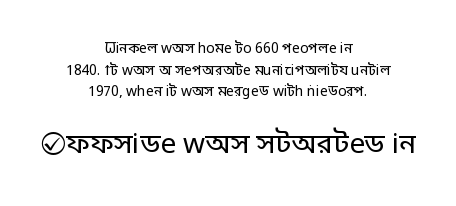
Q: Is the text bold? A: No.
Q: Is the text italic (slanted)? A: No, it is upright.
Q: Is the typeface a serif or a sans-serif typeface? A: Sans-serif.
Q: Is the text underlined? A: No.
Q: How is the paragraph aligned? A: Centered.
Q: Is the spacing between letters normal or unusually wide? A: Normal.
Q: Is the spacing between lines tight, normal or loose? A: Normal.
Q: Which block of text is set in a larger size, the first (top) or the second (bottom)? A: The second (bottom) one.
Q: Width (condensed, normal, or wide)? A: Normal.
Q: Stroke contrast? A: Low.
Q: x-height? A: Large.
Q: Monospaced? A: No.
